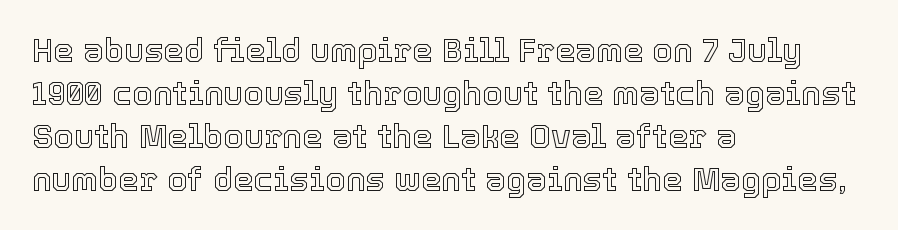
Just letters on the line, the space beneath them empty. Tracking here is standard; glyphs follow each other at the usual distance. Successive baselines arrive at the customary interval. Typeset ragged right — the left edge is the straight one. The specimen reads as upright at a glance.
